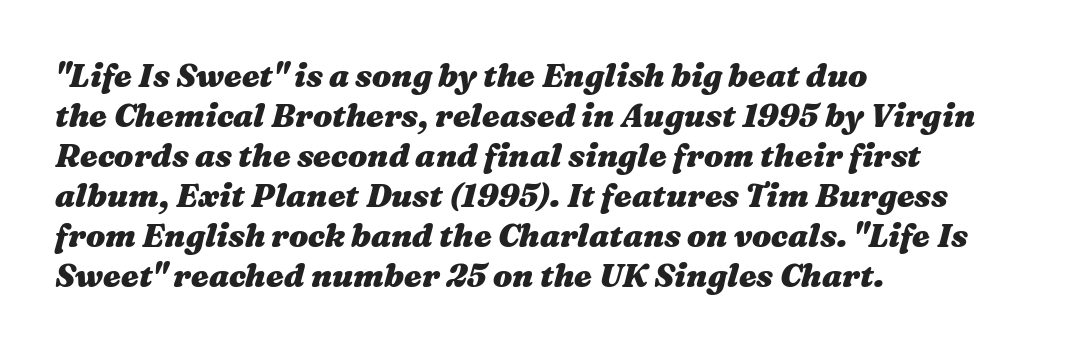
The gaps between neighbouring characters are ordinary and unremarkable. Heavy-handed strokes throughout: this text is bold. Do the characters align in a grid? No, the font is proportional. The axis of the letterforms is tilted away from vertical. Quick note: underline off. These lines are set flush left with a ragged right edge.
